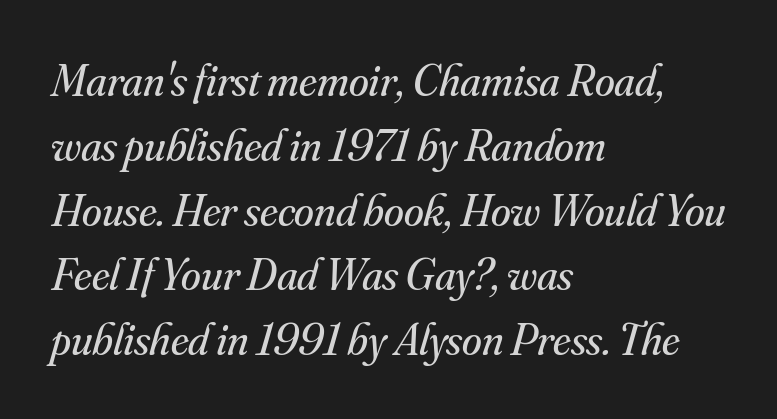
{"serif": "yes", "italic": "yes", "lean": "right", "slant_degrees": 16, "bold": "no", "weight": "regular", "width": "normal", "stroke_contrast": "medium", "x_height": "small", "monospaced": "no", "underline": "no", "align": "left", "line_spacing": "normal", "line_spacing_ratio": 1.44, "letter_spacing": "normal", "letter_spacing_em": 0.0, "glyph_px": 45}
